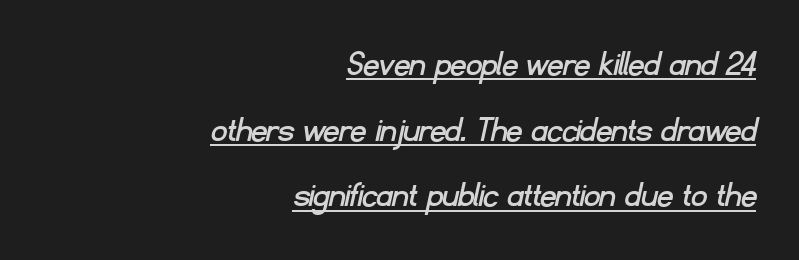
{"serif": "no", "width": "normal", "stroke_contrast": "low", "x_height": "small", "monospaced": "no", "underline": "yes", "align": "right", "line_spacing_ratio": 1.73, "letter_spacing": "normal", "letter_spacing_em": 0.0, "glyph_px": 38}
